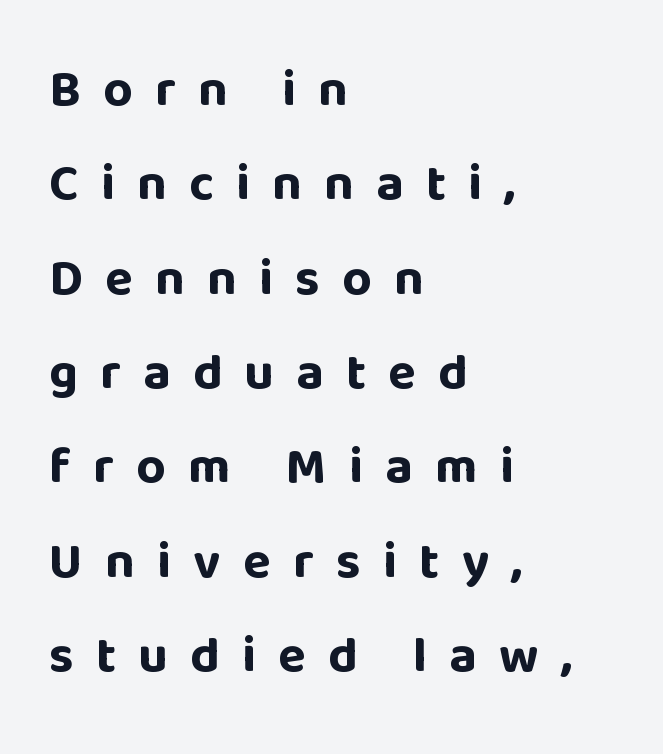
Q: Is the text bold? A: Yes.
Q: Is the text italic (slanted)? A: No, it is upright.
Q: Is the typeface a serif or a sans-serif typeface? A: Sans-serif.
Q: Is the text underlined? A: No.
Q: How is the paragraph aligned? A: Left-aligned.
Q: Is the spacing between letters normal or unusually wide? A: Unusually wide.
Q: Width (condensed, normal, or wide)? A: Normal.
Q: Stroke contrast? A: Low.
Q: x-height? A: Large.
Q: Monospaced? A: No.
